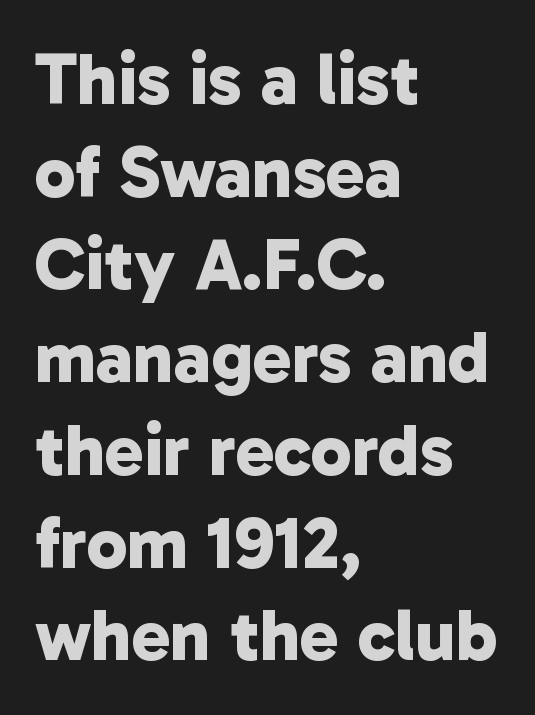
{"serif": "no", "bold": "yes", "weight": "bold", "width": "normal", "stroke_contrast": "low", "x_height": "medium", "monospaced": "no", "underline": "no", "align": "left", "line_spacing": "normal", "line_spacing_ratio": 1.27, "letter_spacing": "normal", "letter_spacing_em": 0.0, "glyph_px": 73}
